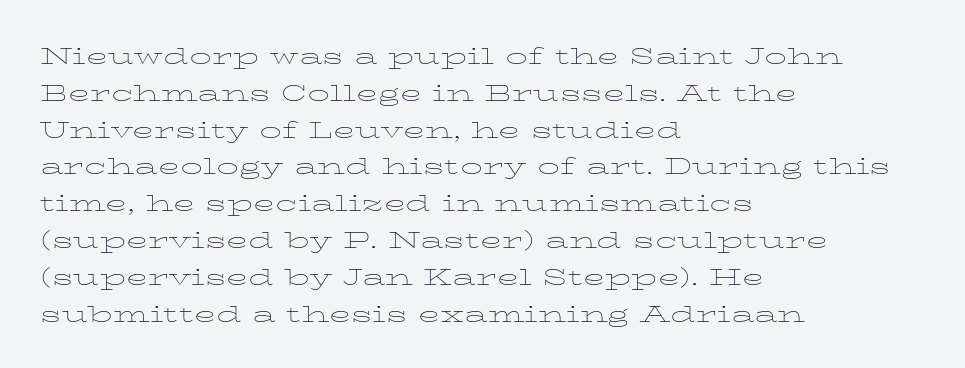
These lines sit exactly where default settings would place them. These lines are rendered in a variable-pitch font. The rendering anchors every line to the left-hand side. Bold? No — there's no thickening of the strokes.
